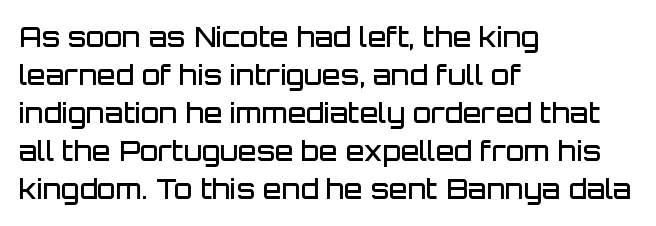
{"italic": "no", "bold": "semi", "underline": "no", "align": "left", "line_spacing": "normal", "line_spacing_ratio": 1.41, "letter_spacing": "normal", "letter_spacing_em": 0.0, "glyph_px": 27}
